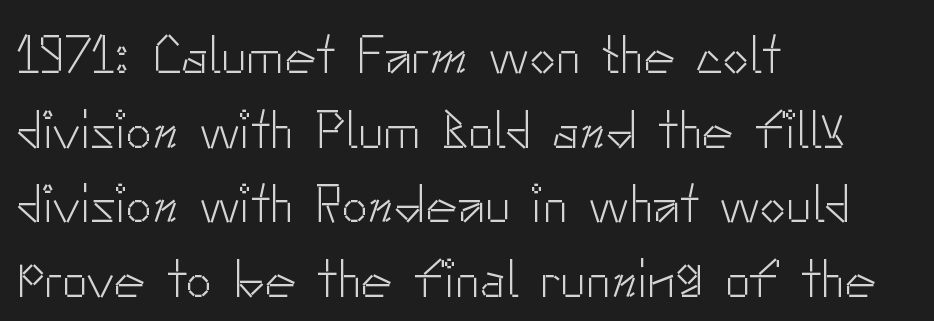
{"serif": "no", "italic": "no", "bold": "no", "weight": "light", "width": "normal", "stroke_contrast": "low", "x_height": "small", "monospaced": "no", "underline": "no", "align": "left", "line_spacing": "normal", "line_spacing_ratio": 1.41, "letter_spacing": "normal", "letter_spacing_em": 0.0, "glyph_px": 53}
